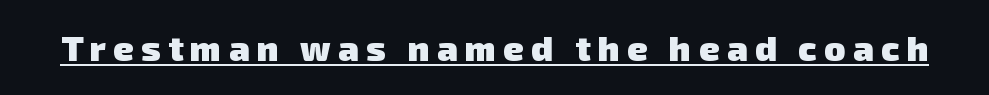
Q: Is the text bold? A: Yes.
Q: Is the typeface a serif or a sans-serif typeface? A: Sans-serif.
Q: Is the text underlined? A: Yes.
Q: Is the spacing between letters normal or unusually wide? A: Unusually wide.
Q: Width (condensed, normal, or wide)? A: Normal.
Q: Stroke contrast? A: Low.
Q: x-height? A: Medium.
Q: Monospaced? A: No.
